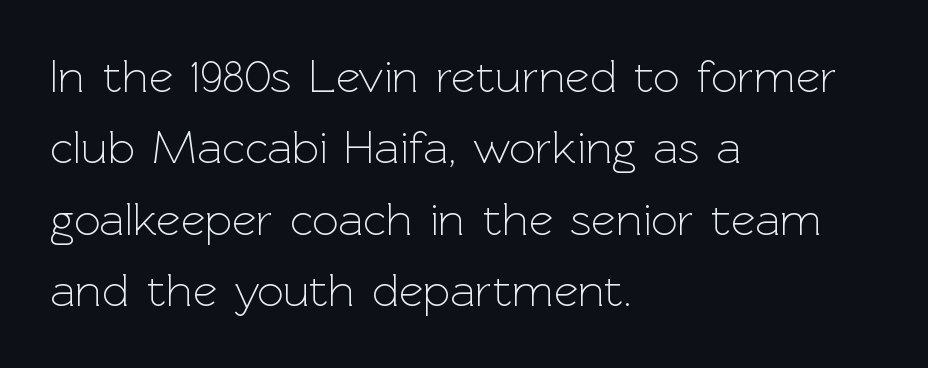
The image shows 47 px light sans-serif type, upright; set left-aligned, normal line spacing (1.52x), normal letter spacing, not underlined; a medium x-height.
